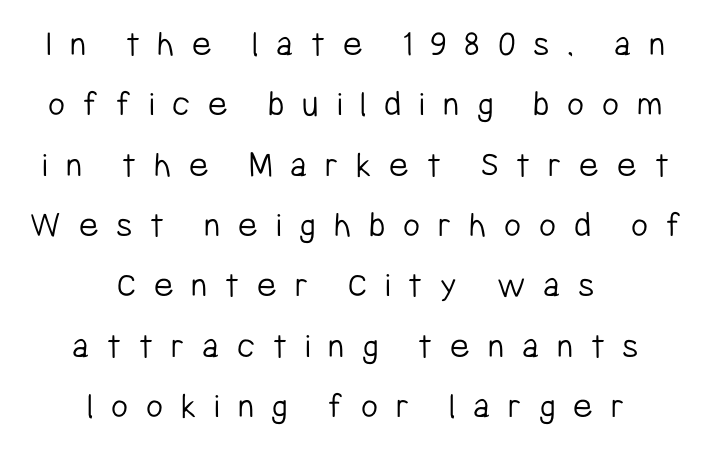
{"serif": "no", "italic": "no", "bold": "no", "weight": "light", "width": "condensed", "stroke_contrast": "low", "x_height": "medium", "monospaced": "no", "underline": "no", "align": "center", "line_spacing": "normal", "line_spacing_ratio": 1.63, "letter_spacing": "wide", "letter_spacing_em": 0.48, "glyph_px": 37}
